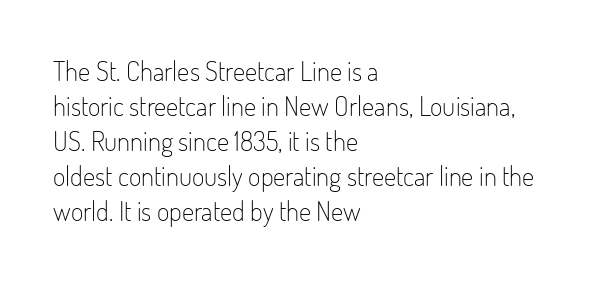
Style check: upright. Plain, unruled lines of type. The paragraph has a hard left edge and a soft right edge. This rendering leaves character spacing at its baseline value. A typesetter would call this leading conventional body-copy spacing. These glyphs show unthickened strokes, regular width or finer.
